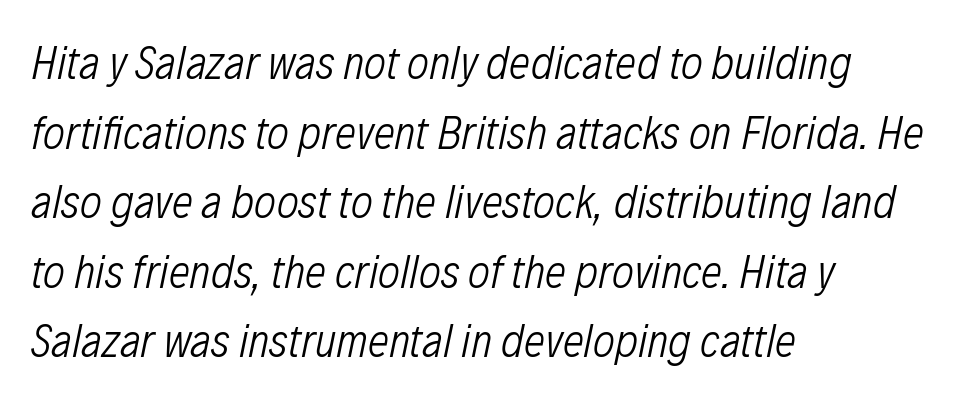
A typesetter would call this proportional, since set widths differ per character. What stands out about the letter spacing? Nothing — it is the standard amount. Evenly set lines give the paragraph a standard silhouette. The specimen reads as italic at a glance.
